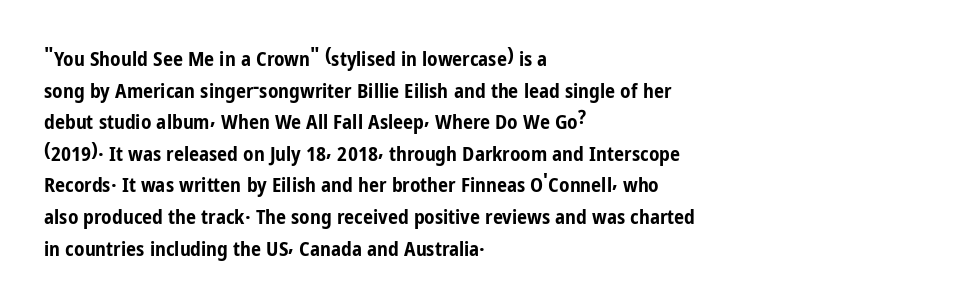
If you drew a line through each stem, it would be perfectly vertical. Nobody drew a line under any word here. A full-strength bold gives these letters their thick strokes. Honestly, the letter spacing is just normal — you wouldn't notice it. Left-aligned paragraph, ragged on the right.
